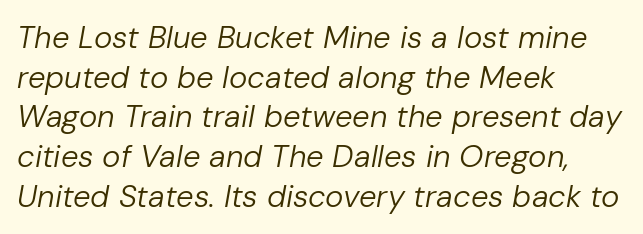
{"italic": "yes", "lean": "right", "slant_degrees": 10, "bold": "no", "weight": "regular", "width": "normal", "stroke_contrast": "low", "x_height": "medium", "monospaced": "no", "underline": "no", "align": "left", "line_spacing": "normal", "line_spacing_ratio": 1.28, "letter_spacing": "normal", "letter_spacing_em": 0.0, "glyph_px": 31}
